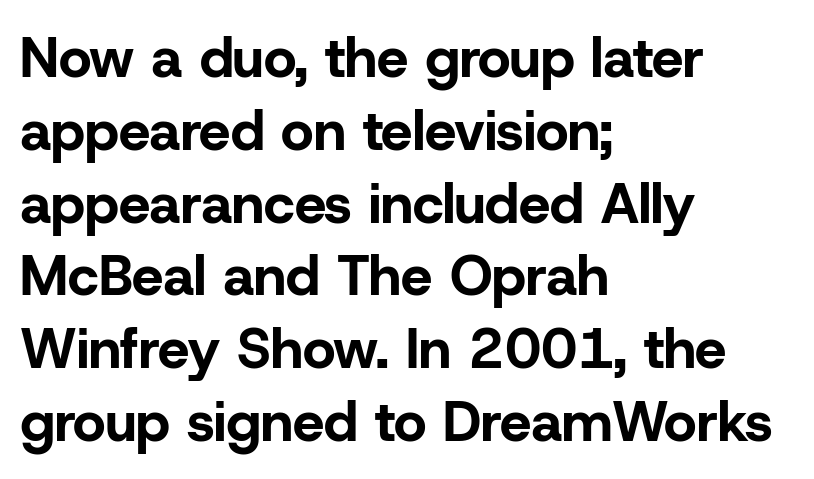
Check under the words: just untouched page. Letter spacing: default. Font category for this specimen: sans-serif. Strokes here are thick enough to call this a true bold. Every row of glyphs begins at an identical x-position on the left.
